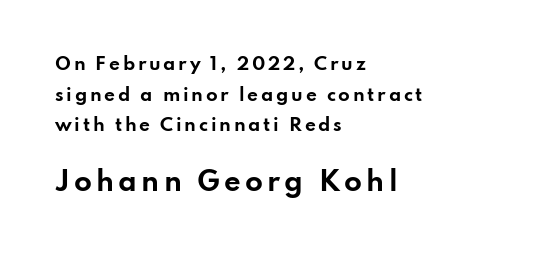
Typeset ragged right — the left edge is the straight one. Notice how the stems are strictly vertical — no italics here. These two chunks differ in scale, with the bottom chunk taking the larger measure. Set as a true bold cut, around the 700 mark.
